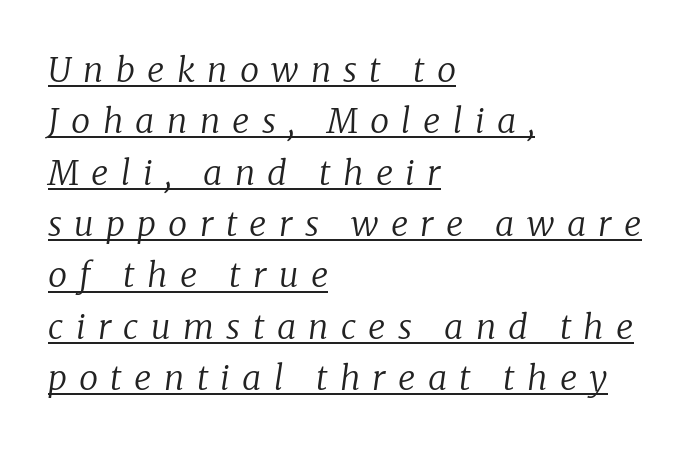
Q: Is the text bold? A: No.
Q: Is the text italic (slanted)? A: Yes, it leans right by about 8 degrees.
Q: Is the typeface a serif or a sans-serif typeface? A: Serif.
Q: Is the text underlined? A: Yes.
Q: How is the paragraph aligned? A: Left-aligned.
Q: Is the spacing between letters normal or unusually wide? A: Unusually wide.
Q: Is the spacing between lines tight, normal or loose? A: Normal.
Q: Width (condensed, normal, or wide)? A: Normal.
Q: Stroke contrast? A: Low.
Q: x-height? A: Medium.
Q: Monospaced? A: No.
